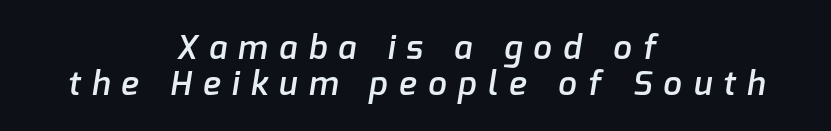
The image shows 33 px semibold sans-serif type; set centered, tight line spacing (1.09x), unusually wide letter spacing (+0.35 em), not underlined; low stroke contrast and a medium x-height.
